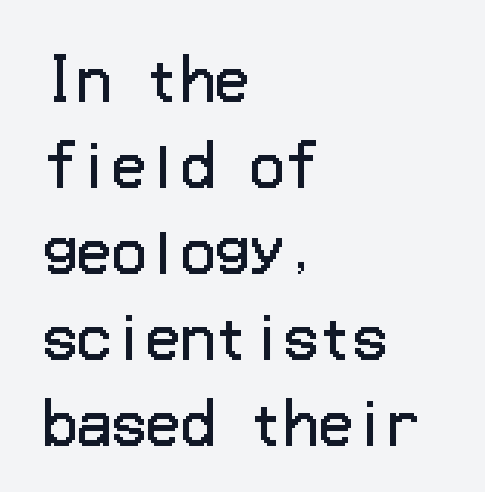
Think standard paragraph weight, or any step lighter than that. The leading is moderate, giving the passage an even texture. No feet cap the strokes, marking this as sans-serif type. This sample uses an upright cut, with every glyph sitting square on the baseline.
